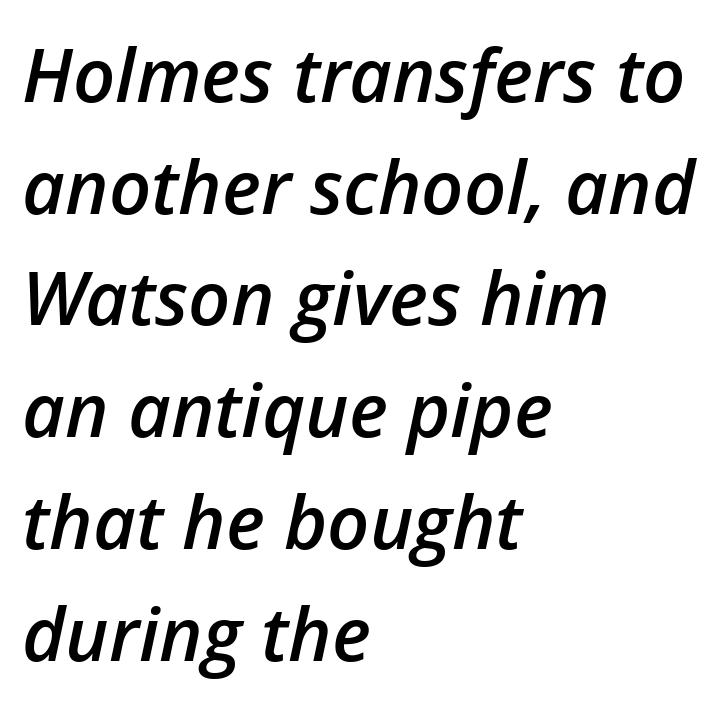
{"italic": "yes", "lean": "right", "slant_degrees": 12, "bold": "semi", "weight": "semibold", "width": "normal", "stroke_contrast": "low", "x_height": "medium", "monospaced": "no", "underline": "no", "align": "left", "line_spacing": "normal", "line_spacing_ratio": 1.51, "letter_spacing": "normal", "letter_spacing_em": 0.0, "glyph_px": 74}
